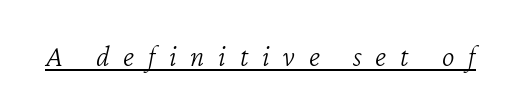
Q: Is the text bold? A: No.
Q: Is the text italic (slanted)? A: Yes, it leans right by about 12 degrees.
Q: Is the text underlined? A: Yes.
Q: Is the spacing between letters normal or unusually wide? A: Unusually wide.
Q: Width (condensed, normal, or wide)? A: Normal.
Q: Stroke contrast? A: Low.
Q: x-height? A: Medium.
Q: Monospaced? A: No.
